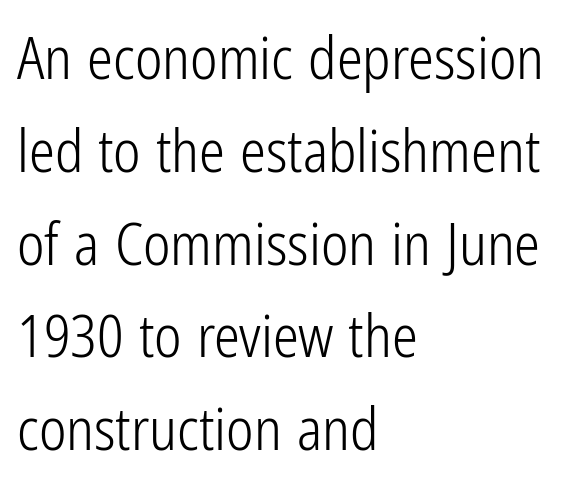
{"serif": "no", "italic": "no", "bold": "no", "weight": "light", "width": "condensed", "stroke_contrast": "low", "x_height": "medium", "monospaced": "no", "underline": "no", "align": "left", "line_spacing": "normal", "line_spacing_ratio": 1.6, "letter_spacing": "normal", "letter_spacing_em": 0.0, "glyph_px": 58}
